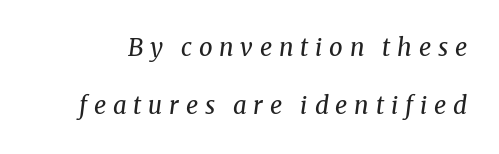
The image shows 24 px text type, italic (leaning right); set loose line spacing (2.42x), unusually wide letter spacing (+0.28 em), not underlined.
